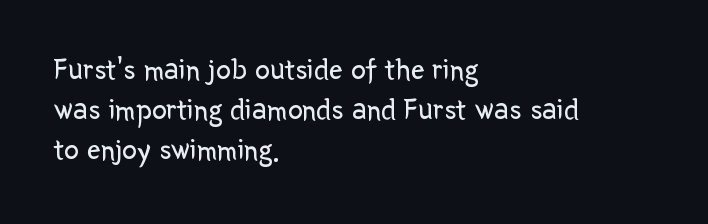
Q: Is the text bold? A: No.
Q: Is the text italic (slanted)? A: No, it is upright.
Q: Is the typeface a serif or a sans-serif typeface? A: Sans-serif.
Q: Is the text underlined? A: No.
Q: How is the paragraph aligned? A: Left-aligned.
Q: Is the spacing between letters normal or unusually wide? A: Normal.
Q: Is the spacing between lines tight, normal or loose? A: Normal.
Q: Width (condensed, normal, or wide)? A: Normal.
Q: Stroke contrast? A: Low.
Q: x-height? A: Medium.
Q: Monospaced? A: No.
